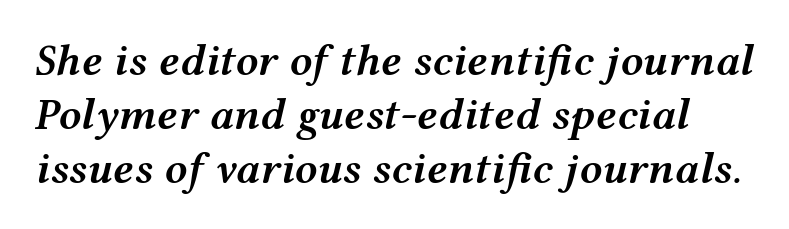
{"italic": "yes", "lean": "right", "slant_degrees": 12, "bold": "semi", "weight": "semibold", "width": "wide", "stroke_contrast": "medium", "x_height": "medium", "monospaced": "no", "underline": "no", "line_spacing_ratio": 1.2, "letter_spacing": "normal", "letter_spacing_em": 0.0, "glyph_px": 45}
